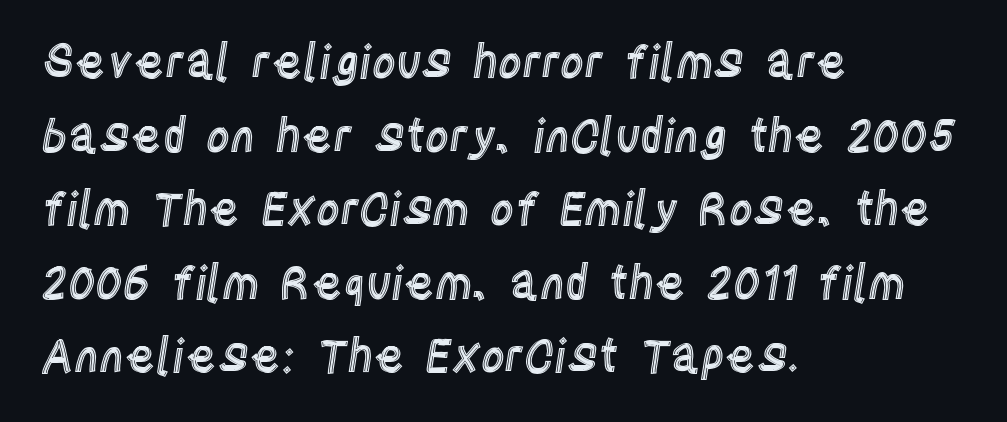
Varying glyph widths throughout — classic text-font behaviour. Tracking value appears to be zero — textbook default spacing. Leftover space on each line is placed entirely after the last word. Anything drawn beneath the words? Only blank space.
